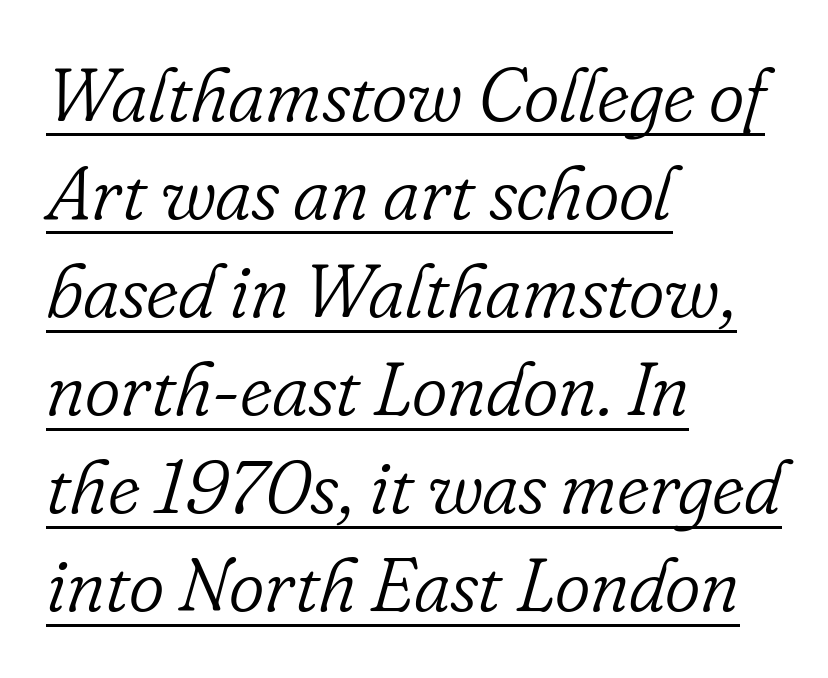
{"serif": "yes", "italic": "yes", "lean": "right", "slant_degrees": 16, "bold": "no", "weight": "light", "width": "normal", "stroke_contrast": "low", "x_height": "small", "monospaced": "no", "underline": "yes", "align": "left", "line_spacing": "normal", "line_spacing_ratio": 1.29, "letter_spacing": "normal", "letter_spacing_em": 0.0, "glyph_px": 76}
